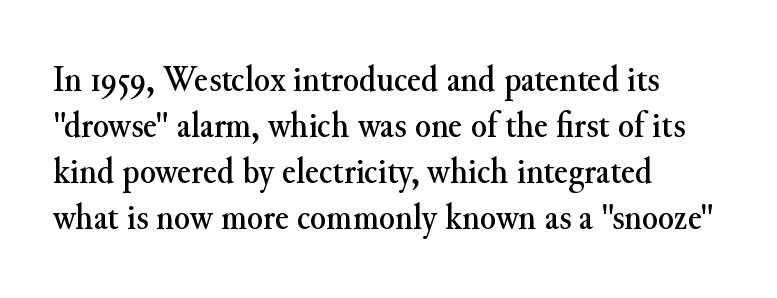
{"serif": "yes", "italic": "no", "width": "normal", "stroke_contrast": "medium", "x_height": "small", "monospaced": "no", "underline": "no", "align": "left", "line_spacing_ratio": 1.24, "letter_spacing": "normal", "letter_spacing_em": 0.0, "glyph_px": 37}
